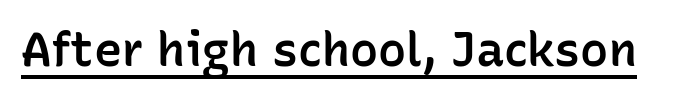
Q: Is the text bold? A: Semi-bold.
Q: Is the text italic (slanted)? A: No, it is upright.
Q: Is the typeface a serif or a sans-serif typeface? A: Sans-serif.
Q: Is the text underlined? A: Yes.
Q: Is the spacing between letters normal or unusually wide? A: Normal.
Q: Width (condensed, normal, or wide)? A: Normal.
Q: Stroke contrast? A: Low.
Q: x-height? A: Medium.
Q: Monospaced? A: No.
